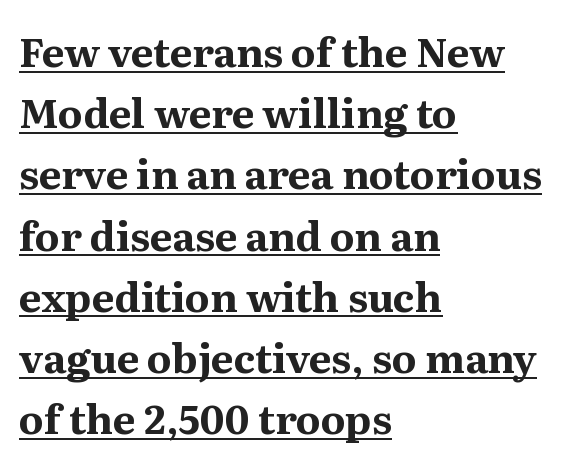
The image shows 40 px bold serif type, upright; set left-aligned, normal line spacing (1.53x), normal letter spacing, underlined; medium stroke contrast and a medium x-height.
